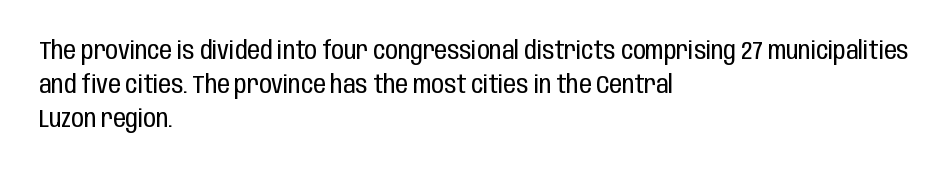
The image shows 25 px text type, upright; set left-aligned, normal line spacing (1.36x), normal letter spacing, not underlined.
